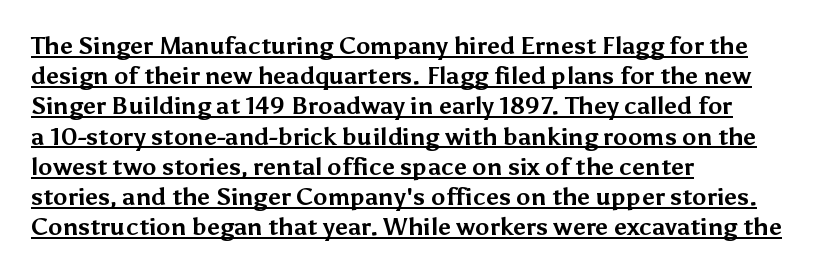
Q: Is the text bold? A: Yes.
Q: Is the text italic (slanted)? A: No, it is upright.
Q: Is the text underlined? A: Yes.
Q: How is the paragraph aligned? A: Left-aligned.
Q: Is the spacing between letters normal or unusually wide? A: Normal.
Q: Is the spacing between lines tight, normal or loose? A: Normal.
